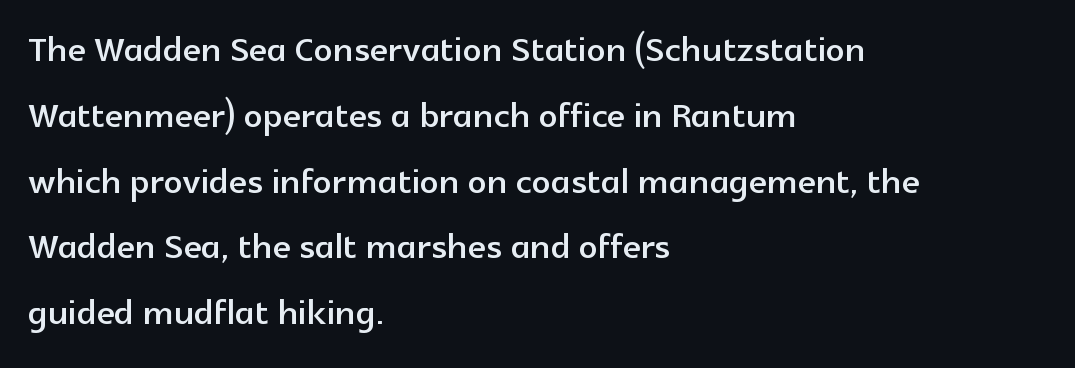
{"serif": "no", "italic": "no", "width": "normal", "x_height": "medium", "monospaced": "no", "underline": "no", "align": "left", "line_spacing": "normal", "line_spacing_ratio": 1.4, "letter_spacing": "normal", "letter_spacing_em": 0.0, "glyph_px": 47}
